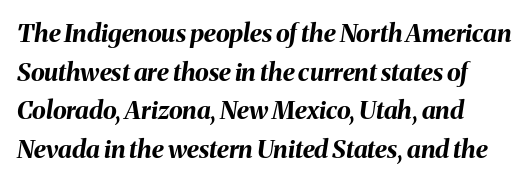
{"italic": "yes", "lean": "right", "slant_degrees": 8, "bold": "yes", "underline": "no", "line_spacing": "normal", "line_spacing_ratio": 1.55, "letter_spacing": "normal", "letter_spacing_em": 0.0, "glyph_px": 25}
